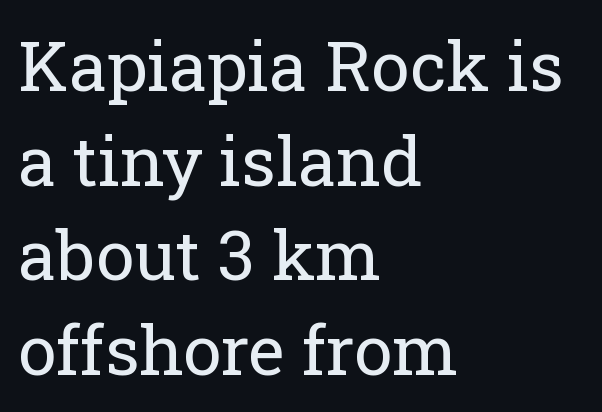
Q: Is the text bold? A: No.
Q: Is the text italic (slanted)? A: No, it is upright.
Q: Is the typeface a serif or a sans-serif typeface? A: Serif.
Q: Is the text underlined? A: No.
Q: How is the paragraph aligned? A: Left-aligned.
Q: Is the spacing between letters normal or unusually wide? A: Normal.
Q: Is the spacing between lines tight, normal or loose? A: Normal.
Q: Width (condensed, normal, or wide)? A: Normal.
Q: Stroke contrast? A: Low.
Q: x-height? A: Medium.
Q: Monospaced? A: No.
